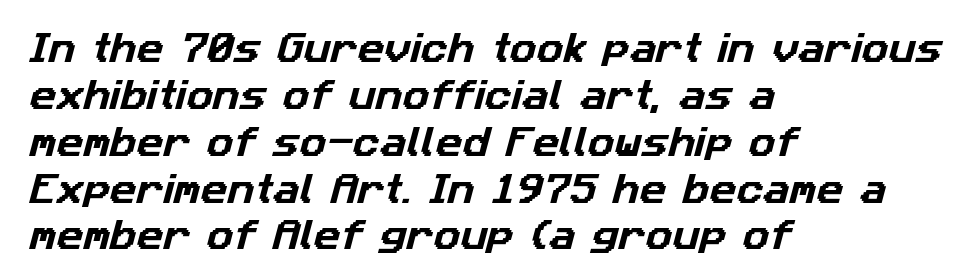
Q: Is the typeface a serif or a sans-serif typeface? A: Sans-serif.
Q: Is the text underlined? A: No.
Q: How is the paragraph aligned? A: Left-aligned.
Q: Is the spacing between letters normal or unusually wide? A: Normal.
Q: Is the spacing between lines tight, normal or loose? A: Normal.
Q: Width (condensed, normal, or wide)? A: Normal.
Q: Stroke contrast? A: Low.
Q: x-height? A: Medium.
Q: Monospaced? A: No.
